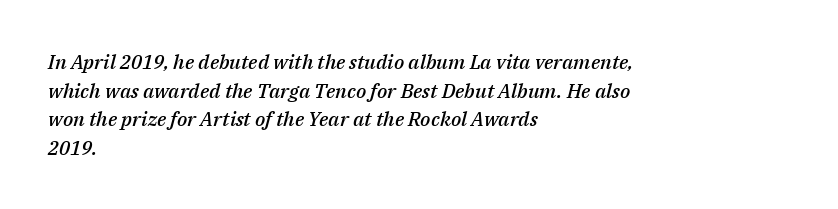
Heft: intermediate — a semibold. Students, observe: this is what conventionally led text looks like. The ragged edge is on the right, which tells us the setting is flush left. Compared with typical body copy, the letter spacing here is the same. The rendering applies a slant to the glyphs. Anything drawn beneath the words? Only blank space.
